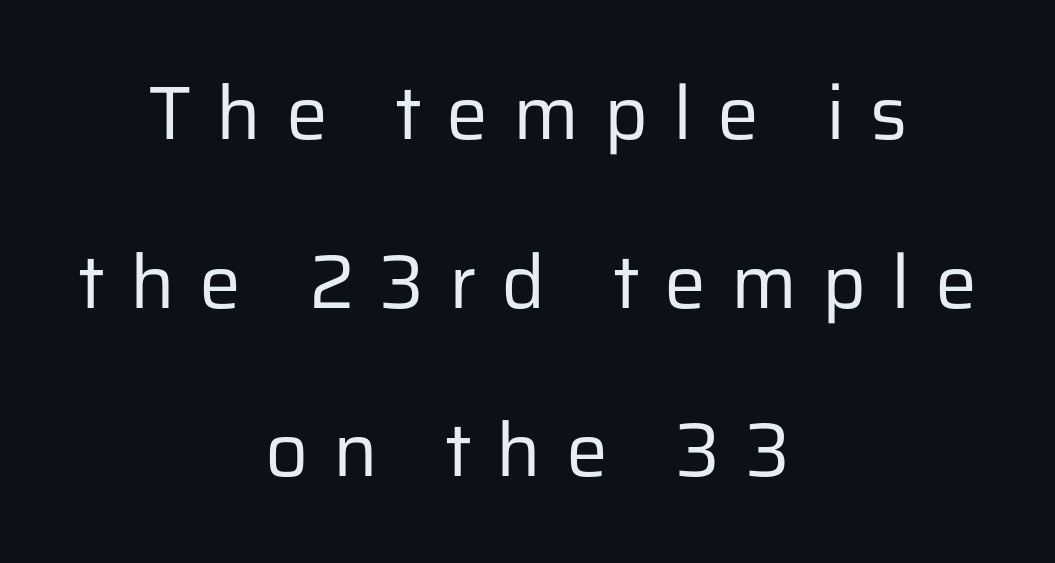
{"serif": "no", "italic": "no", "bold": "no", "weight": "regular", "width": "normal", "stroke_contrast": "low", "x_height": "medium", "monospaced": "no", "underline": "no", "align": "center", "line_spacing": "loose", "line_spacing_ratio": 2.25, "letter_spacing": "wide", "letter_spacing_em": 0.33, "glyph_px": 75}
